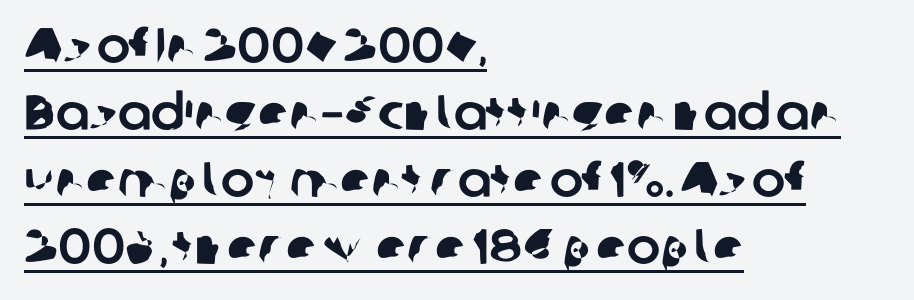
{"serif": "no", "width": "normal", "stroke_contrast": "low", "x_height": "medium", "monospaced": "no", "underline": "yes", "align": "left", "line_spacing": "normal", "line_spacing_ratio": 1.34, "letter_spacing": "normal", "letter_spacing_em": 0.0, "glyph_px": 50}
